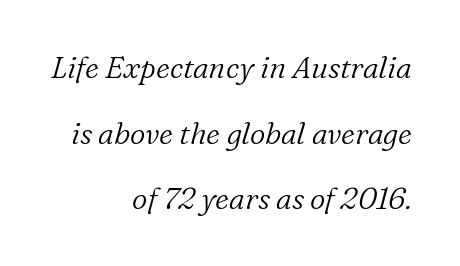
The image shows 30 px light serif type, italic (leaning right); set right-aligned, loose line spacing (2.19x), normal letter spacing, not underlined; low stroke contrast and a medium x-height.
